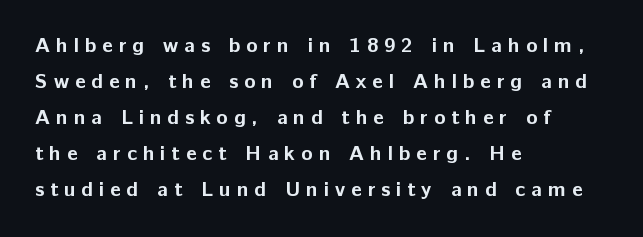
The image shows 21 px bold type, upright; set left-aligned, line spacing 1.72x, unusually wide letter spacing (+0.28 em), not underlined.
